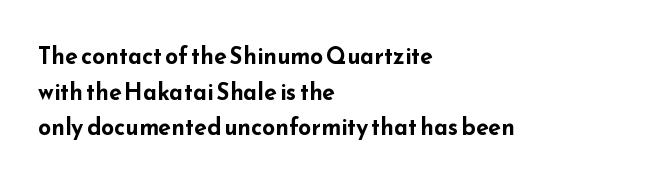
Q: Is the text bold? A: Yes.
Q: Is the text italic (slanted)? A: No, it is upright.
Q: Is the text underlined? A: No.
Q: How is the paragraph aligned? A: Left-aligned.
Q: Is the spacing between letters normal or unusually wide? A: Normal.
Q: Is the spacing between lines tight, normal or loose? A: Normal.
